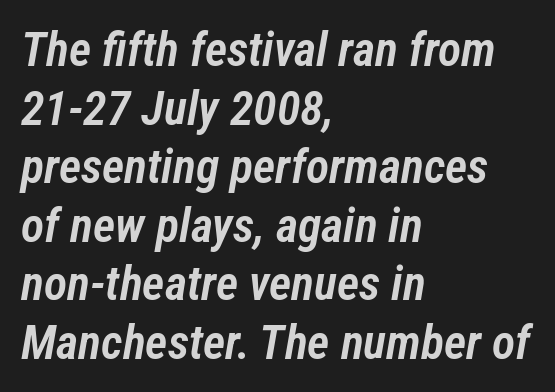
Nobody touched the tracking dial on this one. Each glyph is drawn with semibold strokes, heavier than normal yet not fully bold. Would a proofreader flag this as italicized? Yes. Layout note: lines flush left. Is this a fixed-width face? No — the glyphs have proportional, varying widths.
